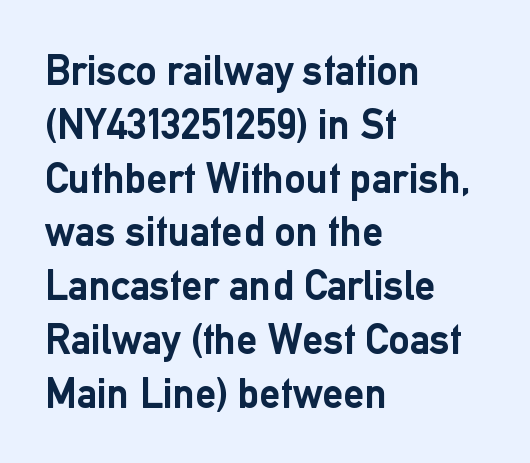
Q: Is the text bold? A: Yes.
Q: Is the text italic (slanted)? A: No, it is upright.
Q: Is the typeface a serif or a sans-serif typeface? A: Sans-serif.
Q: Is the text underlined? A: No.
Q: How is the paragraph aligned? A: Left-aligned.
Q: Is the spacing between letters normal or unusually wide? A: Normal.
Q: Is the spacing between lines tight, normal or loose? A: Normal.
Q: Width (condensed, normal, or wide)? A: Normal.
Q: Stroke contrast? A: Low.
Q: x-height? A: Medium.
Q: Monospaced? A: No.
